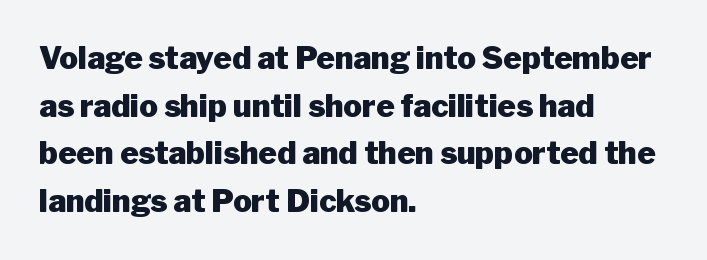
Q: Is the text bold? A: Yes.
Q: Is the text italic (slanted)? A: No, it is upright.
Q: Is the typeface a serif or a sans-serif typeface? A: Sans-serif.
Q: Is the text underlined? A: No.
Q: How is the paragraph aligned? A: Left-aligned.
Q: Is the spacing between letters normal or unusually wide? A: Normal.
Q: Is the spacing between lines tight, normal or loose? A: Normal.
Q: Width (condensed, normal, or wide)? A: Normal.
Q: Stroke contrast? A: Low.
Q: x-height? A: Medium.
Q: Monospaced? A: No.
